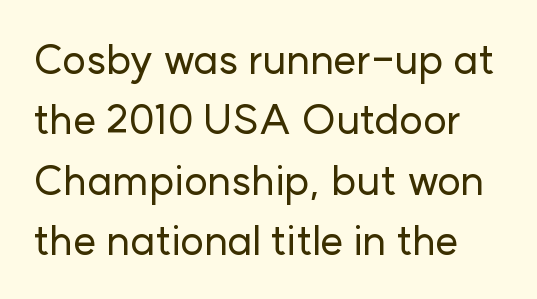
Q: Is the text italic (slanted)? A: No, it is upright.
Q: Is the typeface a serif or a sans-serif typeface? A: Sans-serif.
Q: Is the text underlined? A: No.
Q: Is the spacing between letters normal or unusually wide? A: Normal.
Q: Is the spacing between lines tight, normal or loose? A: Normal.
Q: Width (condensed, normal, or wide)? A: Normal.
Q: Stroke contrast? A: Low.
Q: x-height? A: Medium.
Q: Monospaced? A: No.
